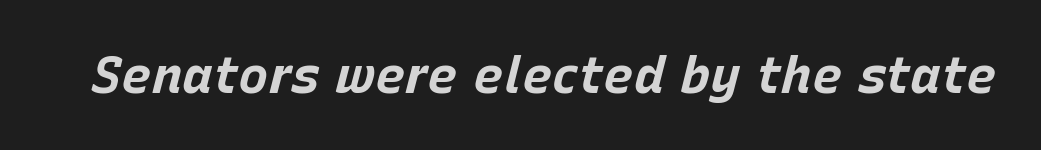
{"italic": "yes", "lean": "right", "slant_degrees": 15, "bold": "yes", "weight": "bold", "width": "normal", "stroke_contrast": "low", "x_height": "large", "monospaced": "no", "underline": "no", "letter_spacing": "normal", "letter_spacing_em": 0.0, "glyph_px": 51}
